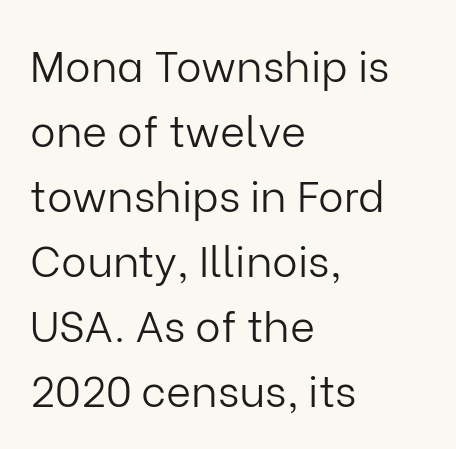
The passage shown has conventional tracking throughout. Here the designer chose a conventional face with non-uniform glyph widths. No heavy texture on the line: the type isn't bold. The lines sit at an ordinary, default distance from one another.
